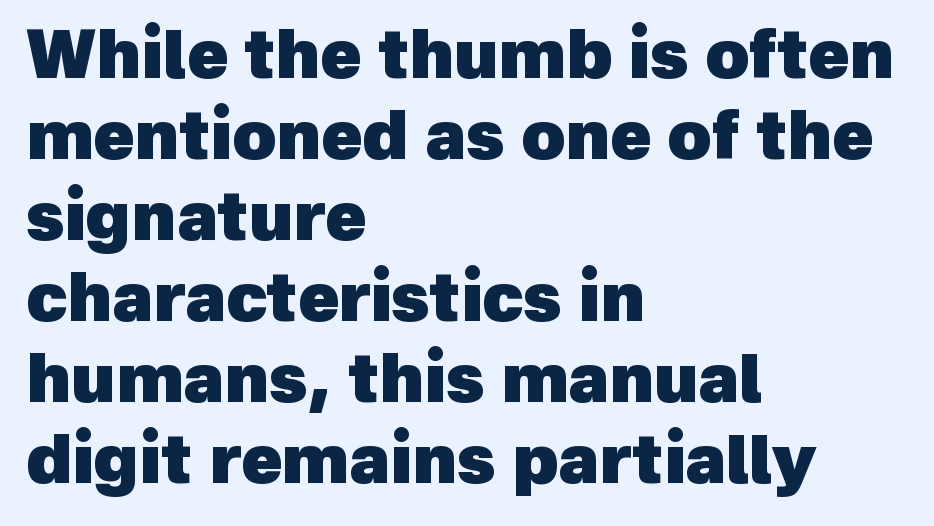
Teacher's note: observe the even left margin — that is flush-left alignment. Notice how thick the strokes are: this is what a full bold looks like. This is sans-serif lettering, the kind often seen on screens and signage. Tracking value appears to be zero — textbook default spacing. Each letter keeps its own natural width here, so spacing adapts to shape. The string is rendered with underlining switched off.
